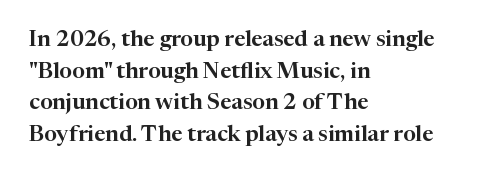
The image shows 22 px text type, upright; set left-aligned, normal line spacing (1.44x), normal letter spacing, not underlined.
